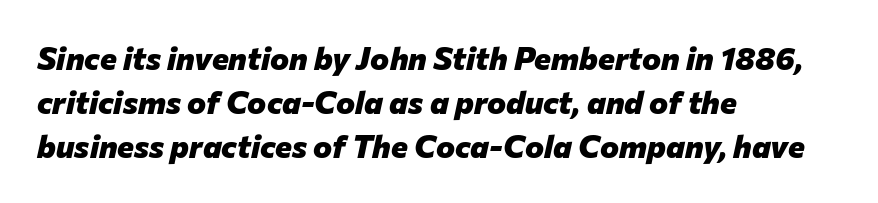
A clean baseline with only descenders dipping below it. Baseline-to-baseline distance is the conventional proportion of letter height. The text carries the slant typical of an italic or oblique font. The gaps between neighbouring characters are ordinary and unremarkable. Stroke thickness is high; the sample reads as a true bold.
